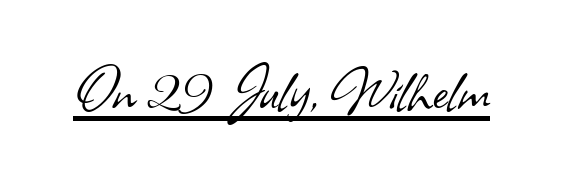
Q: Is the text bold? A: No.
Q: Is the typeface a serif or a sans-serif typeface? A: Sans-serif.
Q: Is the text underlined? A: Yes.
Q: Is the spacing between letters normal or unusually wide? A: Normal.
Q: Width (condensed, normal, or wide)? A: Normal.
Q: Stroke contrast? A: Low.
Q: x-height? A: Small.
Q: Monospaced? A: No.
